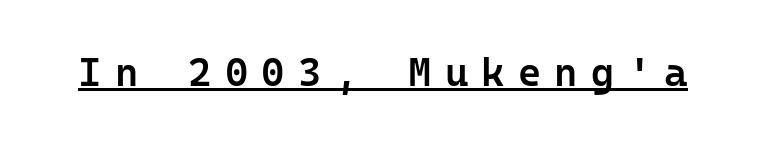
The letters are spread apart with noticeably loose tracking. The type family on display is of the sans-serif kind. The letters stand upright; this is a roman face. The passage shown is underscored from start to finish. The face used here is a semibold: visibly heavier than regular, lighter than bold.
